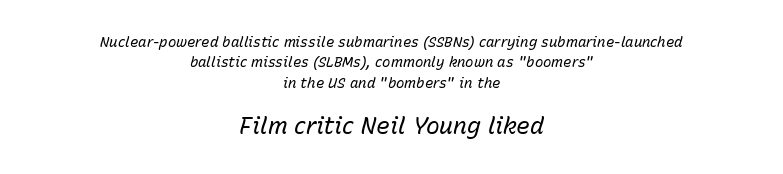
Q: Is the text bold? A: No.
Q: Is the text italic (slanted)? A: Yes, it leans right by about 15 degrees.
Q: Is the text underlined? A: No.
Q: How is the paragraph aligned? A: Centered.
Q: Is the spacing between letters normal or unusually wide? A: Normal.
Q: Is the spacing between lines tight, normal or loose? A: Normal.
Q: Which block of text is set in a larger size, the first (top) or the second (bottom)? A: The second (bottom) one.
